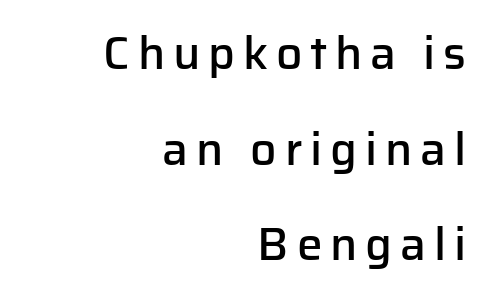
The image shows 46 px semibold sans-serif type, upright; set right-aligned, loose line spacing (2.08x), not underlined; low stroke contrast and a medium x-height.
